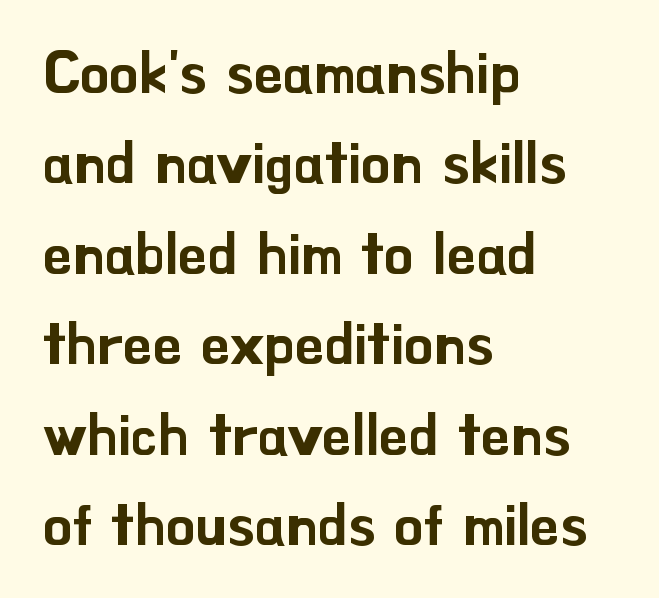
This rendering employs a face without finishing strokes, i.e., a sans-serif. Think of a printed novel: that variable character pitch is what you see here. Glyph-to-glyph distance matches everyday printed text. Horizontal alignment here is leftward, the default for most running prose.
